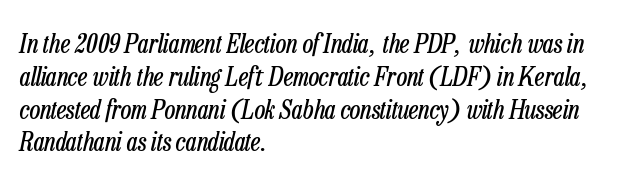
{"italic": "yes", "lean": "right", "slant_degrees": 13, "bold": "no", "underline": "no", "align": "left", "line_spacing": "normal", "line_spacing_ratio": 1.26, "letter_spacing": "normal", "letter_spacing_em": 0.0, "glyph_px": 26}
